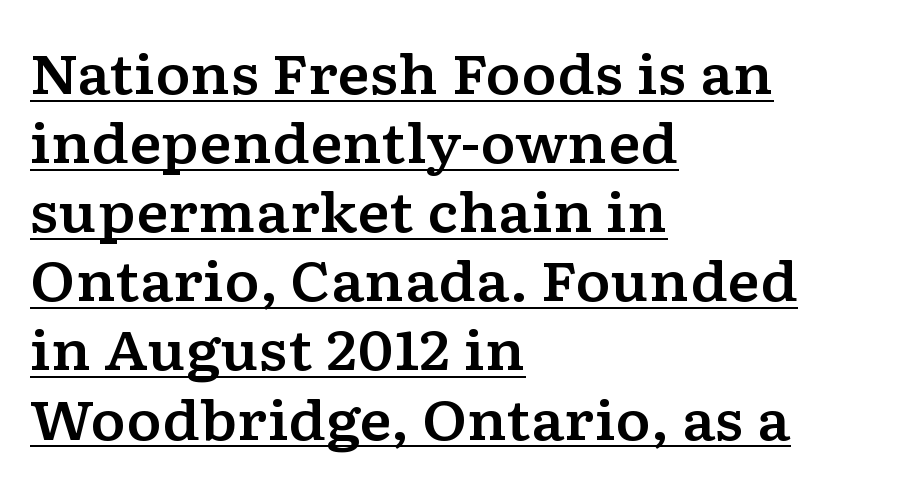
The tracking reads as untouched default to a designer's eye. Is this a fixed-width face? No — the glyphs have proportional, varying widths. The designer went with a serif here, giving each stem small feet. The face used here appears with an underline applied. The ragged edge is on the right, which tells us the setting is flush left. Regarding leading, the lines here are spaced in the standard way.
